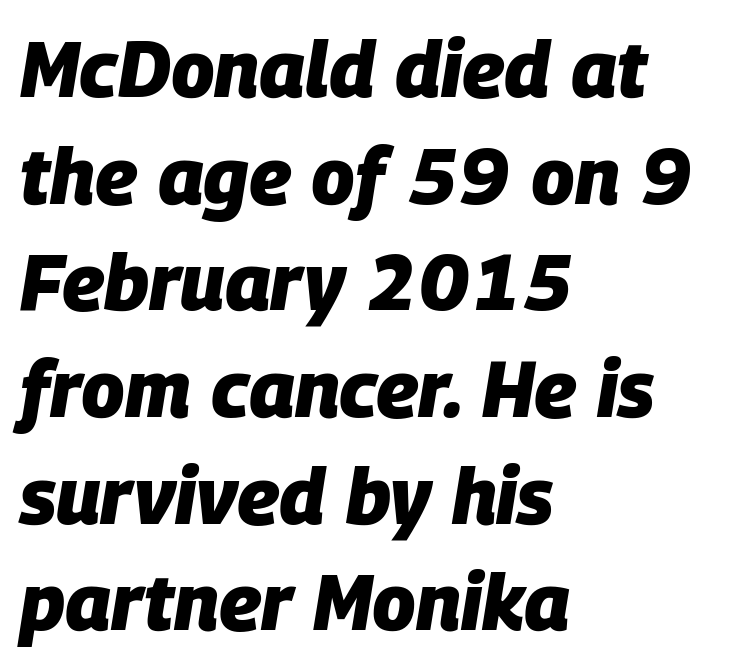
A bare baseline throughout the passage. The rendering uses natural spacing where letterforms have individual widths. Whoever set this chose a conventional vertical rhythm. This rendering uses left alignment, leaving the right contour irregular. These lines keep a tight, regular rhythm from letter to letter. Is the type slanted? Yes — the strokes lean at a clear angle.
